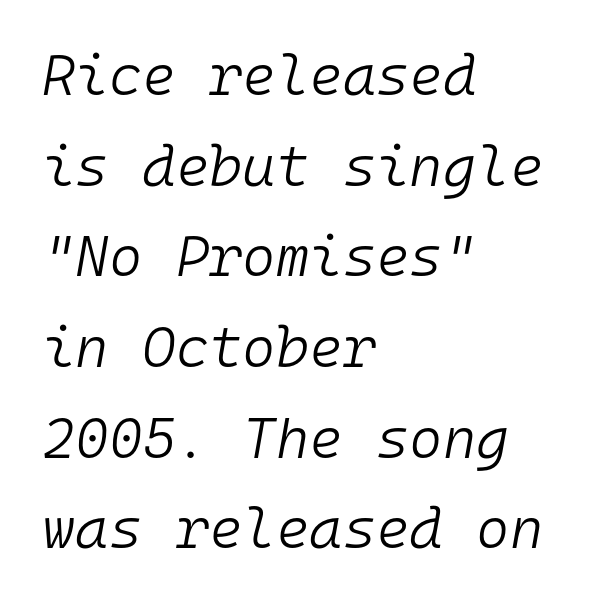
Looking at the ascenders, they clearly lean. All the whitespace from short lines collects on the right. On a weight scale, this lands at 450 or below. The zone under the glyphs is completely vacant. This sample has the even, mechanical cadence of fixed-width lettering. Compared with typical paragraphs, the rows here are spaced about the same.
